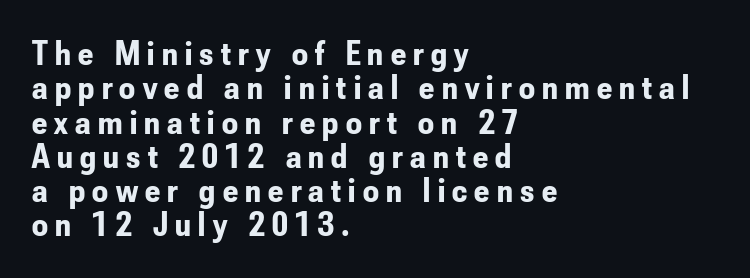
The letters advance in unequal steps, a hallmark of proportional type. The gap between lines stays unmarked. Do the letters lean? They stand straight. Compared with typical paragraphs, the rows here are closer together.
